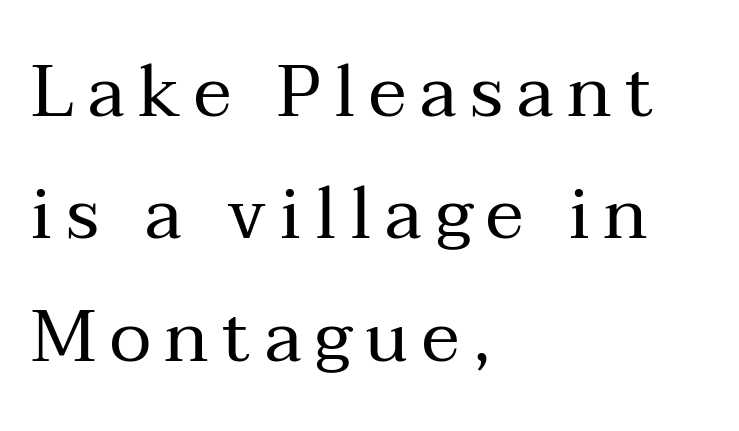
A typesetter would call this leading conventional body-copy spacing. Has an underline been added? It has not. The letters stand straight up with perfectly vertical stems. Compared with a centered layout, this one pins lines to the left instead. Bold? No — there's no thickening of the strokes. Do the characters align in a grid? No, the font is proportional.
